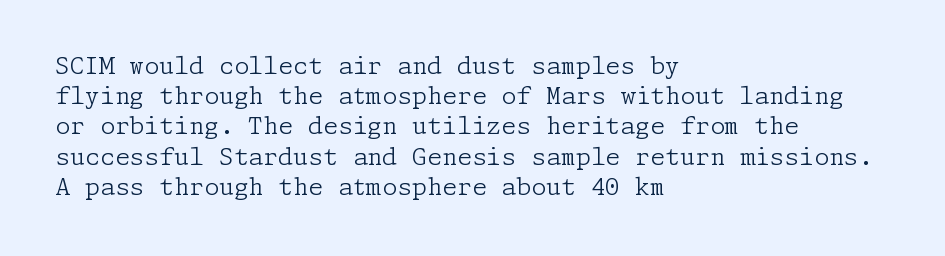
Q: Is the text bold? A: No.
Q: Is the text italic (slanted)? A: No, it is upright.
Q: Is the text underlined? A: No.
Q: How is the paragraph aligned? A: Left-aligned.
Q: Is the spacing between letters normal or unusually wide? A: Normal.
Q: Is the spacing between lines tight, normal or loose? A: Normal.
